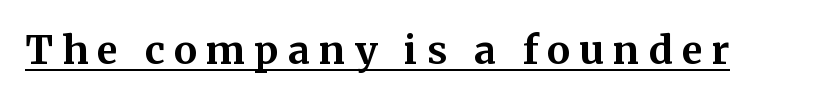
The image shows 39 px bold serif type, upright; set unusually wide letter spacing (+0.23 em), underlined; medium stroke contrast and a medium x-height.
